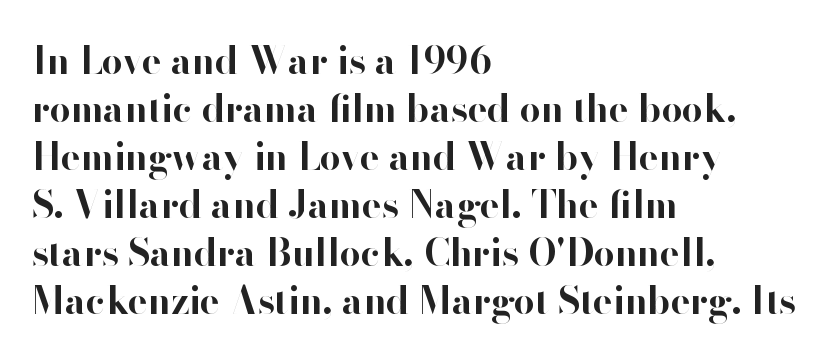
Quick note: underline off. The letters carry no serifs — their stems end cleanly without finishing strokes. Horizontal alignment here is leftward, the default for most running prose. The block of text has a typical density, with ordinary space between rows. As a designer I'd log this as weight 700, bold. The passage shown is typed in a proportional face where columns would drift.
